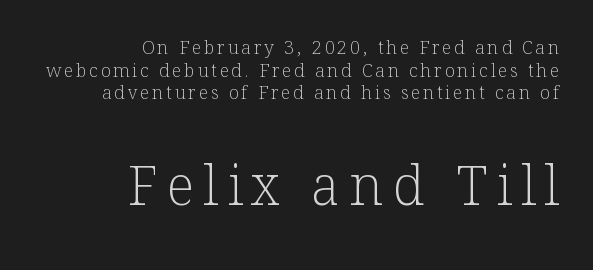
The image shows 55 px light serif type, upright; set right-aligned, normal line spacing (1.26x), not underlined; the second (bottom) block is 3.06x larger; low stroke contrast and a medium x-height.
